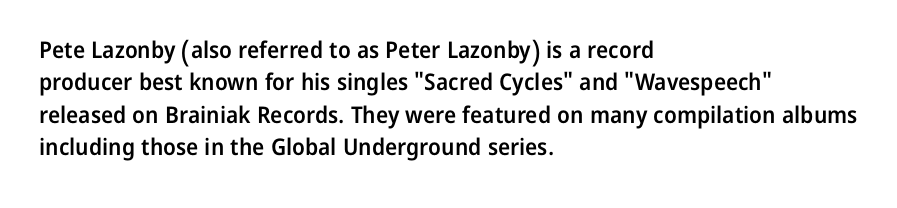
The image shows 23 px text type, upright; set left-aligned, normal line spacing (1.41x), normal letter spacing, not underlined.
